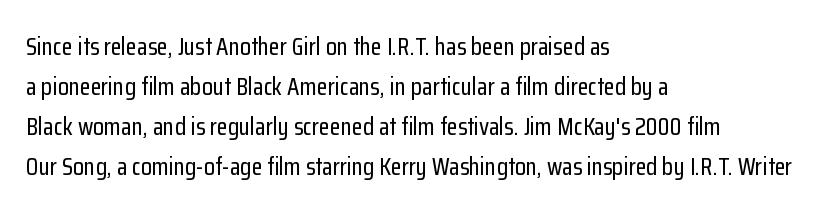
{"italic": "no", "underline": "no", "align": "left", "line_spacing": "normal", "line_spacing_ratio": 1.6, "letter_spacing": "normal", "letter_spacing_em": 0.0, "glyph_px": 25}
